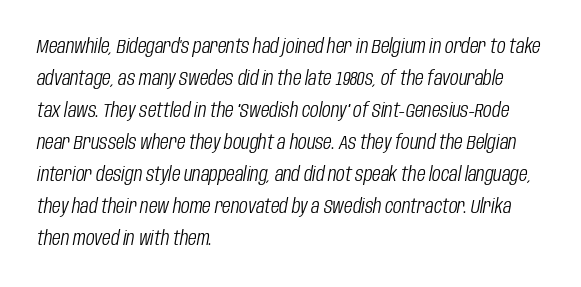
The image shows 20 px text type, italic (leaning right); set left-aligned, normal line spacing (1.6x), normal letter spacing, not underlined.
